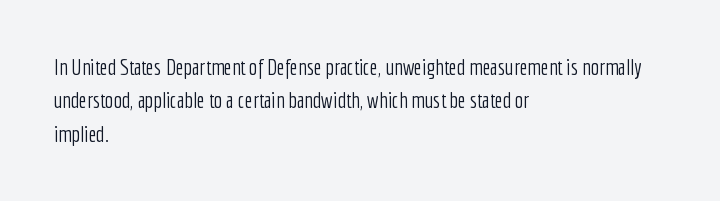
Summary of vertical rhythm: regular, with standard interline spacing. No extra ink here — the face is not bold. Quick note: not italic, upright. Horizontal alignment here is leftward, the default for most running prose.
